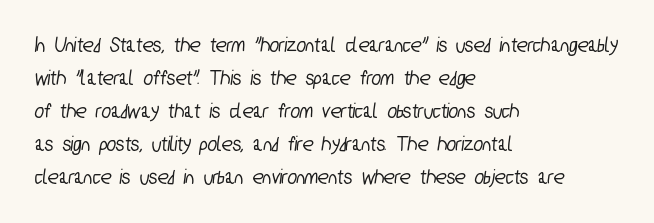
{"underline": "no", "align": "left", "line_spacing": "normal", "line_spacing_ratio": 1.5, "letter_spacing": "normal", "letter_spacing_em": 0.0, "glyph_px": 22}
